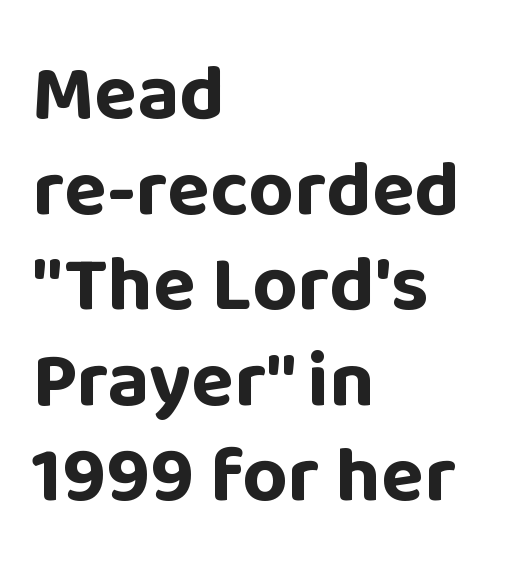
{"serif": "no", "italic": "no", "bold": "yes", "weight": "bold", "width": "normal", "stroke_contrast": "low", "x_height": "large", "monospaced": "no", "underline": "no", "align": "left", "line_spacing_ratio": 1.21, "letter_spacing": "normal", "letter_spacing_em": 0.0, "glyph_px": 79}
